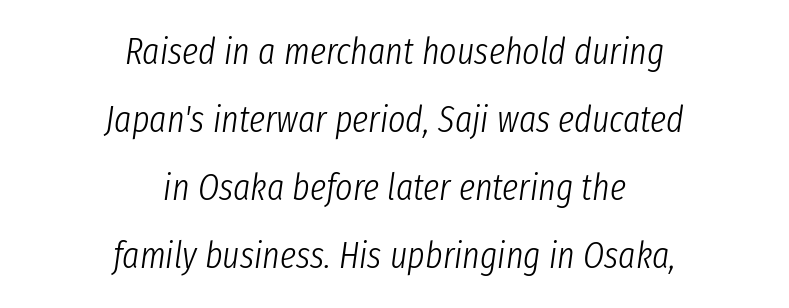
The image shows 37 px light, condensed type, italic (leaning right); set centered, line spacing 1.84x, normal letter spacing, not underlined; low stroke contrast and a medium x-height.
